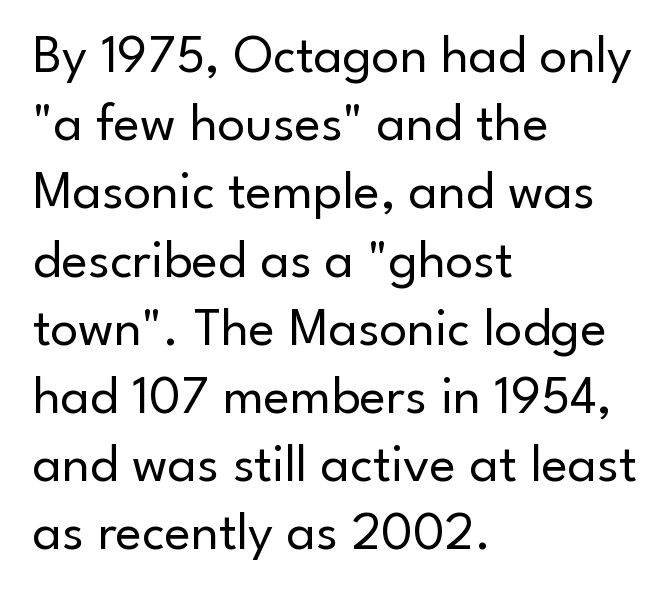
You can tell from the bare stems that sans-serif type was used. Stems and bowls with no extra thickness — not bold. The letters advance in unequal steps, a hallmark of proportional type. Descenders hang freely into open space. This is the regular roman posture of the typeface.
